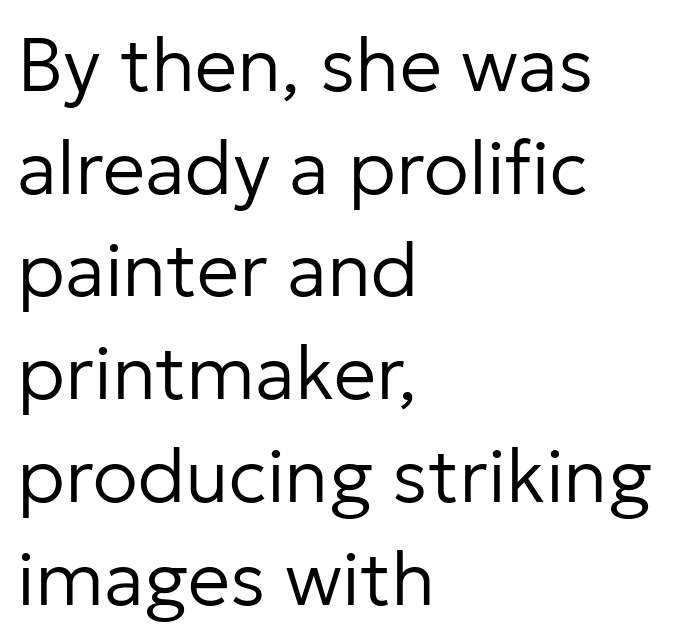
{"serif": "no", "italic": "no", "bold": "no", "weight": "regular", "width": "normal", "stroke_contrast": "low", "x_height": "medium", "monospaced": "no", "underline": "no", "align": "left", "line_spacing": "normal", "line_spacing_ratio": 1.37, "letter_spacing": "normal", "letter_spacing_em": 0.0, "glyph_px": 75}
